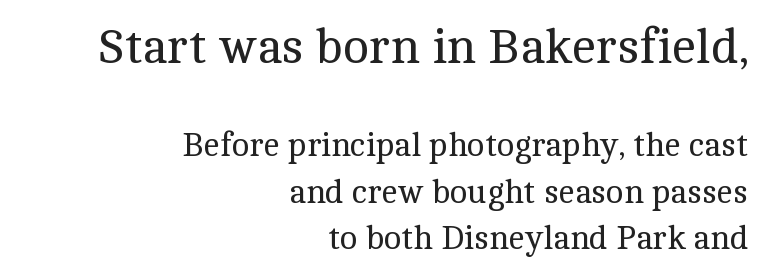
{"serif": "yes", "italic": "no", "bold": "no", "weight": "regular", "width": "normal", "x_height": "medium", "monospaced": "no", "underline": "no", "align": "right", "line_spacing": "normal", "line_spacing_ratio": 1.41, "letter_spacing": "normal", "letter_spacing_em": 0.0, "larger_block": "first", "size_ratio": 1.48, "glyph_px": 49}
